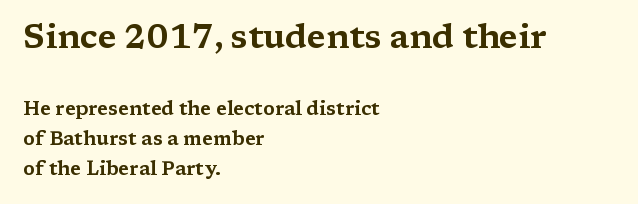
{"serif": "yes", "italic": "no", "width": "wide", "stroke_contrast": "medium", "x_height": "medium", "monospaced": "no", "underline": "no", "align": "left", "line_spacing": "normal", "line_spacing_ratio": 1.57, "letter_spacing": "normal", "letter_spacing_em": 0.0, "larger_block": "first", "size_ratio": 1.74, "glyph_px": 33}
